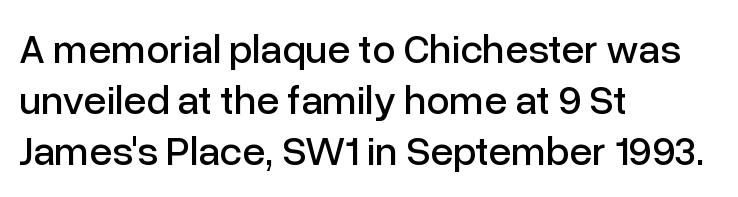
{"serif": "no", "italic": "no", "width": "normal", "stroke_contrast": "low", "x_height": "medium", "monospaced": "no", "underline": "no", "align": "left", "line_spacing": "normal", "line_spacing_ratio": 1.25, "letter_spacing": "normal", "letter_spacing_em": 0.0, "glyph_px": 41}
